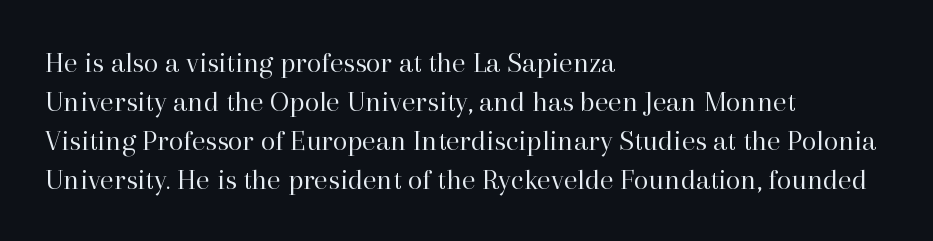
Q: Is the text bold? A: No.
Q: Is the text italic (slanted)? A: No, it is upright.
Q: Is the typeface a serif or a sans-serif typeface? A: Serif.
Q: Is the text underlined? A: No.
Q: How is the paragraph aligned? A: Left-aligned.
Q: Is the spacing between letters normal or unusually wide? A: Normal.
Q: Is the spacing between lines tight, normal or loose? A: Normal.
Q: Width (condensed, normal, or wide)? A: Normal.
Q: Stroke contrast? A: High.
Q: x-height? A: Medium.
Q: Monospaced? A: No.
